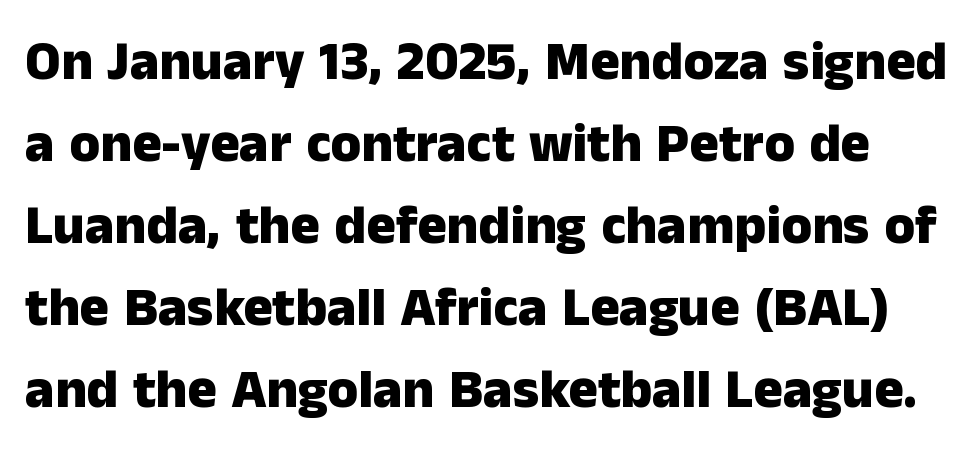
Q: Is the text bold? A: Yes.
Q: Is the text italic (slanted)? A: No, it is upright.
Q: Is the typeface a serif or a sans-serif typeface? A: Sans-serif.
Q: Is the text underlined? A: No.
Q: Is the spacing between letters normal or unusually wide? A: Normal.
Q: Is the spacing between lines tight, normal or loose? A: Normal.
Q: Width (condensed, normal, or wide)? A: Normal.
Q: Stroke contrast? A: Low.
Q: x-height? A: Medium.
Q: Monospaced? A: No.
